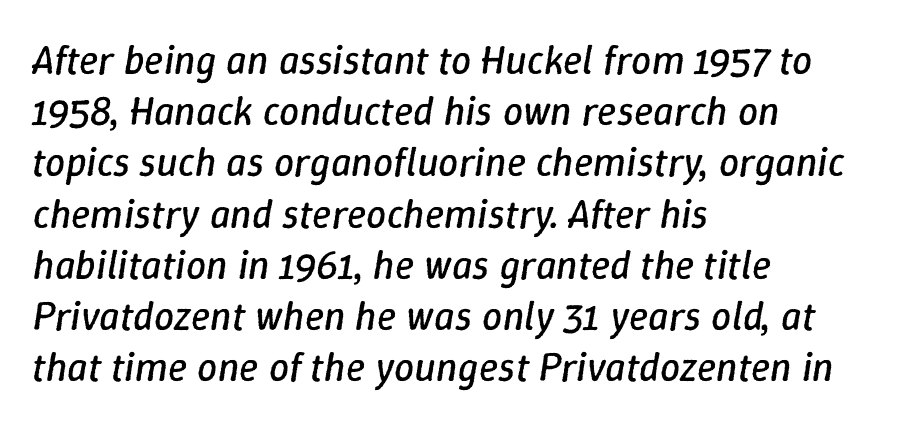
Q: Is the text bold? A: No.
Q: Is the text italic (slanted)? A: Yes, it leans right by about 9 degrees.
Q: Is the text underlined? A: No.
Q: How is the paragraph aligned? A: Left-aligned.
Q: Is the spacing between letters normal or unusually wide? A: Normal.
Q: Is the spacing between lines tight, normal or loose? A: Normal.
Q: Width (condensed, normal, or wide)? A: Normal.
Q: Stroke contrast? A: Low.
Q: x-height? A: Medium.
Q: Monospaced? A: No.
